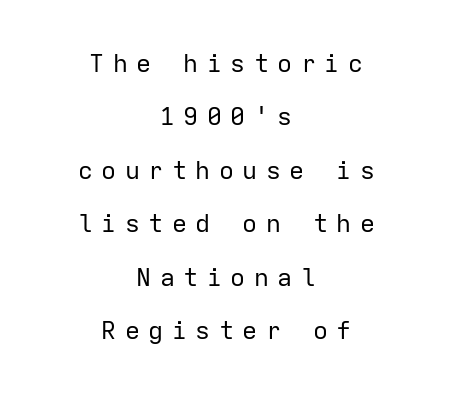
Q: Is the text bold? A: No.
Q: Is the text italic (slanted)? A: No, it is upright.
Q: Is the text underlined? A: No.
Q: How is the paragraph aligned? A: Centered.
Q: Is the spacing between letters normal or unusually wide? A: Unusually wide.
Q: Is the spacing between lines tight, normal or loose? A: Loose.
